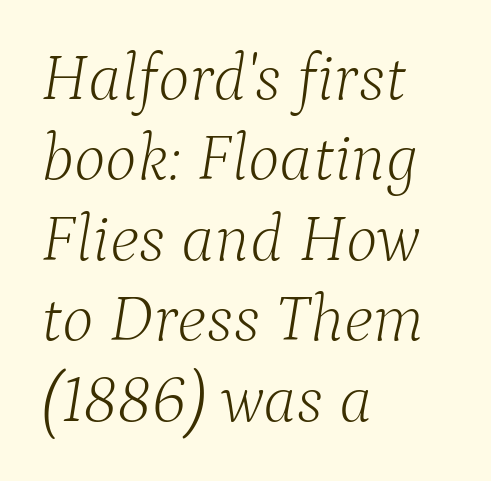
The image shows 67 px light serif type, italic (leaning right); set left-aligned, line spacing 1.2x, normal letter spacing, not underlined; low stroke contrast and a medium x-height.
